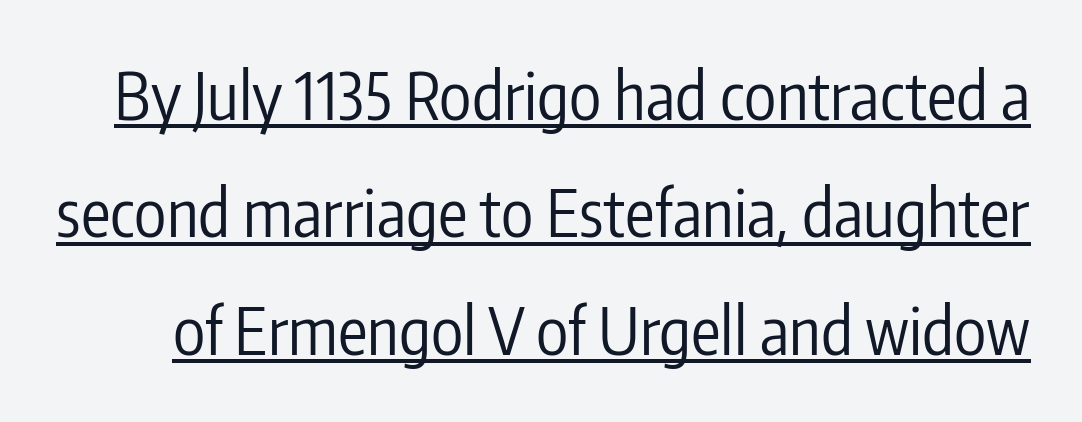
The passage shown has conventional tracking throughout. Check the space under the baseline: a stroke is drawn there. The letterforms sit at book weight or below. Spacing verdict: proportional, widths tailored to each character. Every character sits straight up, as roman type does. Does the type have serifs? No, each stem ends abruptly.
